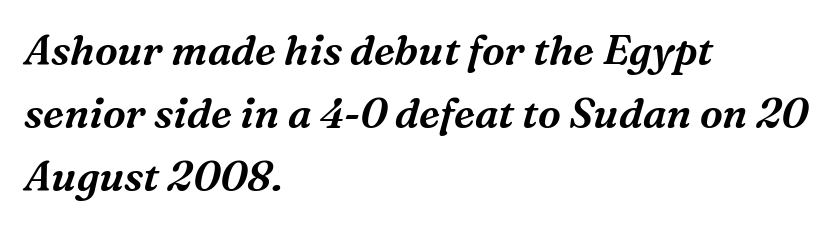
{"serif": "yes", "italic": "yes", "lean": "right", "slant_degrees": 16, "width": "normal", "stroke_contrast": "medium", "x_height": "medium", "monospaced": "no", "underline": "no", "align": "left", "line_spacing": "normal", "line_spacing_ratio": 1.54, "letter_spacing": "normal", "letter_spacing_em": 0.0, "glyph_px": 41}
